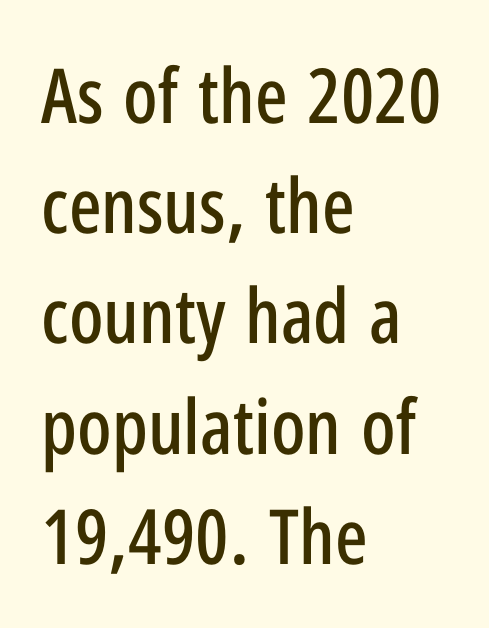
The image shows 76 px condensed sans-serif type, upright; set left-aligned, normal line spacing (1.45x), normal letter spacing, not underlined; low stroke contrast and a medium x-height.
